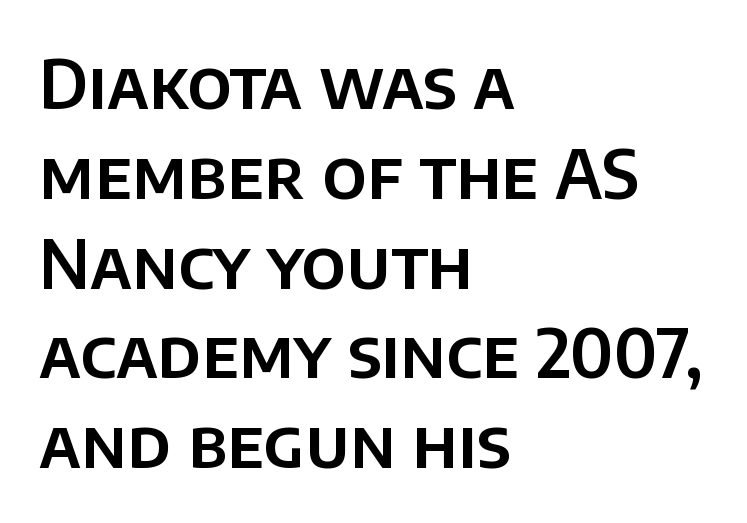
{"serif": "no", "italic": "no", "width": "normal", "stroke_contrast": "low", "x_height": "large", "monospaced": "no", "underline": "no", "align": "left", "line_spacing": "normal", "line_spacing_ratio": 1.34, "letter_spacing": "normal", "letter_spacing_em": 0.0, "glyph_px": 67}
